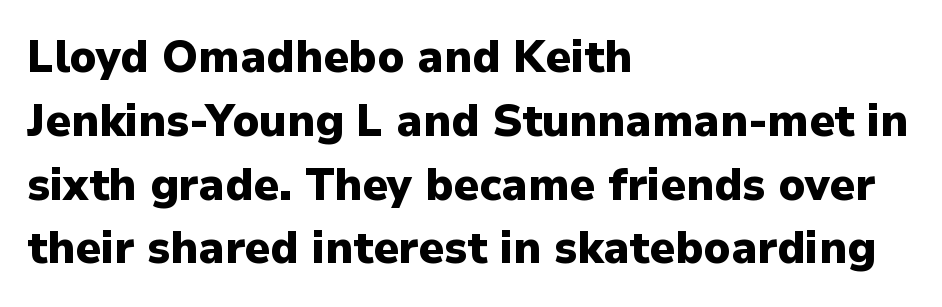
Q: Is the text bold? A: Yes.
Q: Is the text italic (slanted)? A: No, it is upright.
Q: Is the typeface a serif or a sans-serif typeface? A: Sans-serif.
Q: Is the text underlined? A: No.
Q: How is the paragraph aligned? A: Left-aligned.
Q: Is the spacing between letters normal or unusually wide? A: Normal.
Q: Is the spacing between lines tight, normal or loose? A: Normal.
Q: Width (condensed, normal, or wide)? A: Normal.
Q: Stroke contrast? A: Low.
Q: x-height? A: Medium.
Q: Monospaced? A: No.
